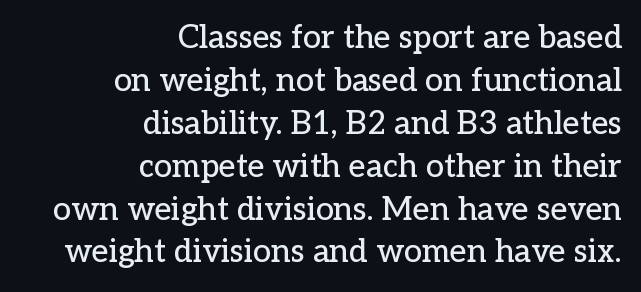
Q: Is the text italic (slanted)? A: No, it is upright.
Q: Is the typeface a serif or a sans-serif typeface? A: Serif.
Q: Is the text underlined? A: No.
Q: How is the paragraph aligned? A: Right-aligned.
Q: Is the spacing between letters normal or unusually wide? A: Normal.
Q: Is the spacing between lines tight, normal or loose? A: Normal.
Q: Width (condensed, normal, or wide)? A: Normal.
Q: Stroke contrast? A: Low.
Q: x-height? A: Medium.
Q: Monospaced? A: No.
